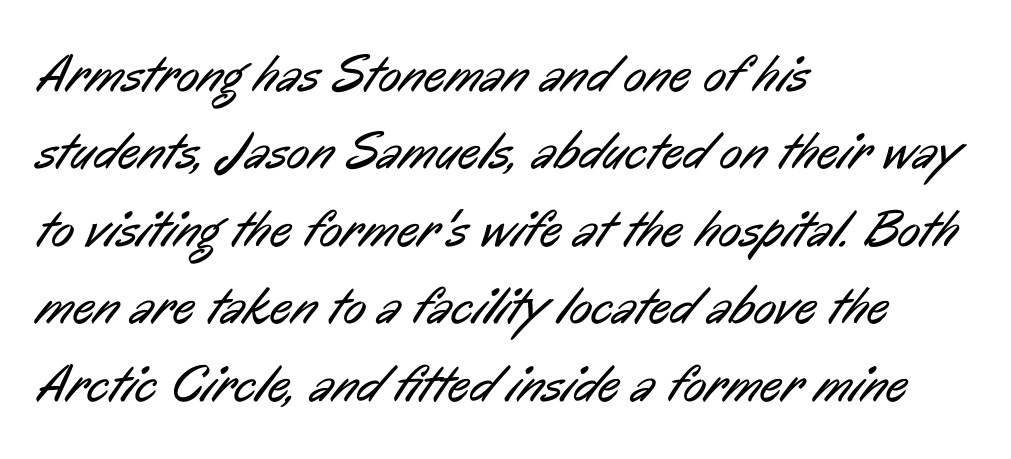
The image shows 53 px regular-weight, condensed sans-serif type; set left-aligned, normal line spacing (1.46x), normal letter spacing, not underlined; low stroke contrast and a medium x-height.
